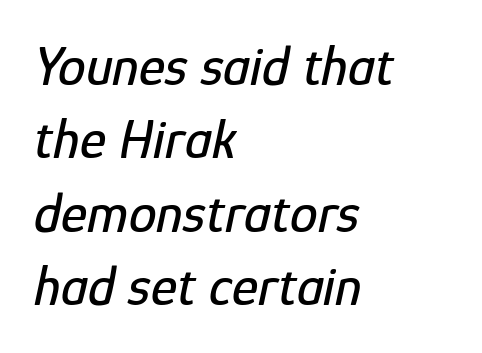
The image shows 56 px condensed type, italic (leaning right); set left-aligned, normal line spacing (1.31x), normal letter spacing, not underlined; low stroke contrast and a medium x-height.
